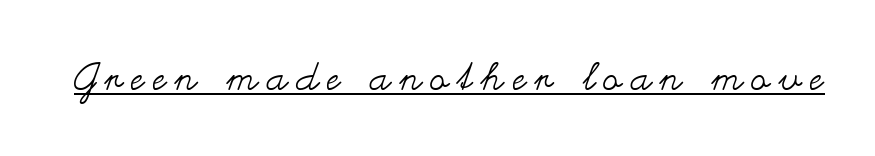
The image shows 38 px regular-weight, wide type; set unusually wide letter spacing (+0.23 em), underlined; medium stroke contrast and a small x-height.
